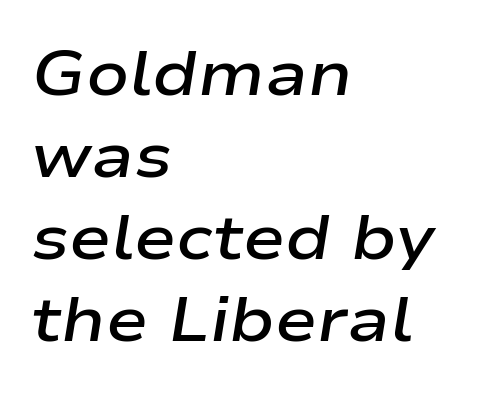
The image shows 63 px semibold, wide type, italic (leaning right); set left-aligned, normal line spacing (1.3x), normal letter spacing, not underlined; low stroke contrast and a medium x-height.
